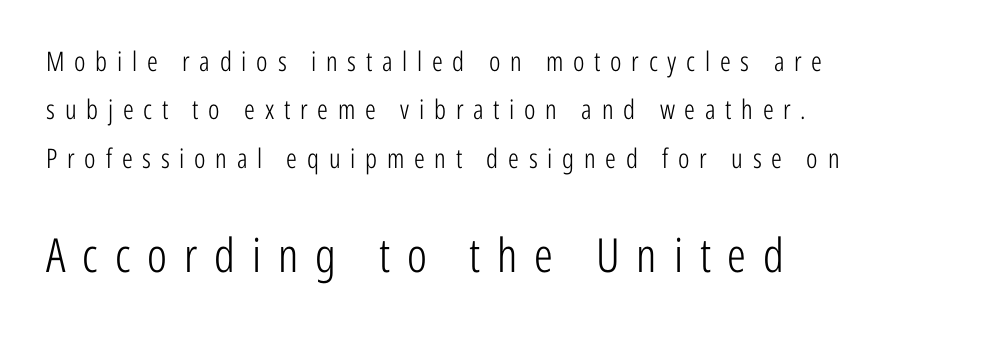
The text was rendered using a sans face with plain stroke endings. This layout puts the modest block above and the oversized block below. Upright lettering throughout. The passage shown is not bold in any degree. Each word looks stretched out because of the extra space between its letters.
